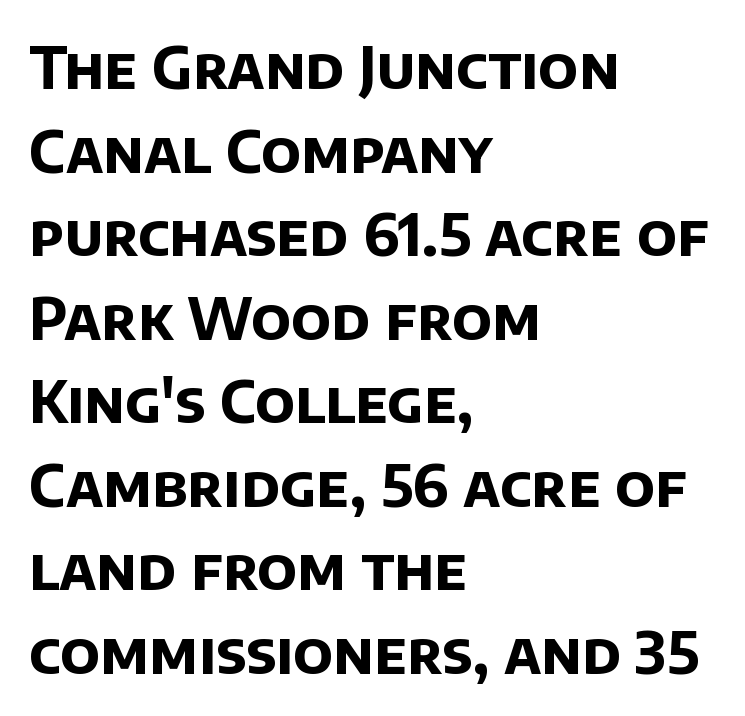
The image shows 58 px bold sans-serif type; set left-aligned, normal line spacing (1.44x), normal letter spacing, not underlined; low stroke contrast and a large x-height.
